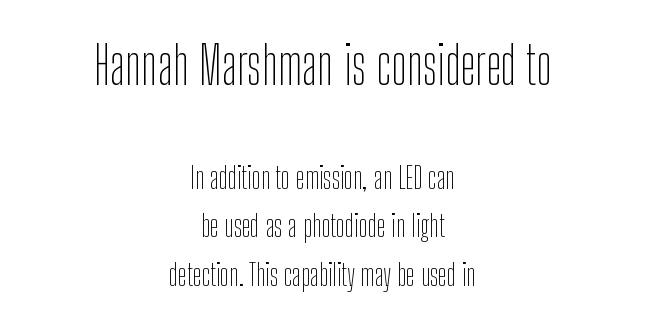
Q: Is the text bold? A: No.
Q: Is the text italic (slanted)? A: No, it is upright.
Q: Is the typeface a serif or a sans-serif typeface? A: Sans-serif.
Q: Is the text underlined? A: No.
Q: How is the paragraph aligned? A: Centered.
Q: Is the spacing between letters normal or unusually wide? A: Normal.
Q: Is the spacing between lines tight, normal or loose? A: Normal.
Q: Which block of text is set in a larger size, the first (top) or the second (bottom)? A: The first (top) one.
Q: Width (condensed, normal, or wide)? A: Condensed.
Q: Stroke contrast? A: Low.
Q: x-height? A: Medium.
Q: Monospaced? A: No.
